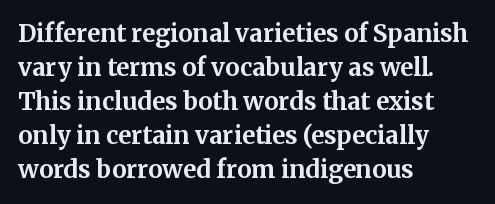
Q: Is the text bold? A: Yes.
Q: Is the text italic (slanted)? A: No, it is upright.
Q: Is the text underlined? A: No.
Q: How is the paragraph aligned? A: Left-aligned.
Q: Is the spacing between letters normal or unusually wide? A: Normal.
Q: Is the spacing between lines tight, normal or loose? A: Normal.
